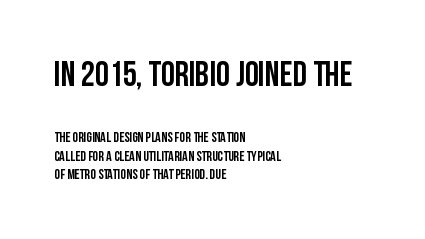
{"serif": "no", "italic": "no", "width": "condensed", "stroke_contrast": "low", "x_height": "large", "monospaced": "no", "underline": "no", "align": "left", "line_spacing": "normal", "line_spacing_ratio": 1.34, "letter_spacing": "normal", "letter_spacing_em": 0.0, "larger_block": "first", "size_ratio": 2.5, "glyph_px": 35}
